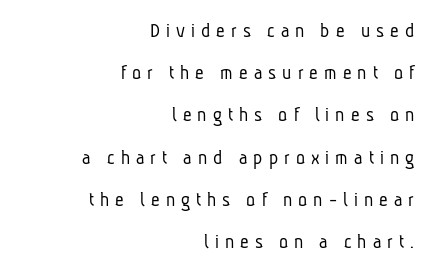
Quick note: interline space is abundant. Summary of weight: not heavy and not bold. If you drew a ruler down the right edge, every line would touch it. The space directly below the letters is spotless. Does extra space separate the letters? Yes, quite a lot of it.
